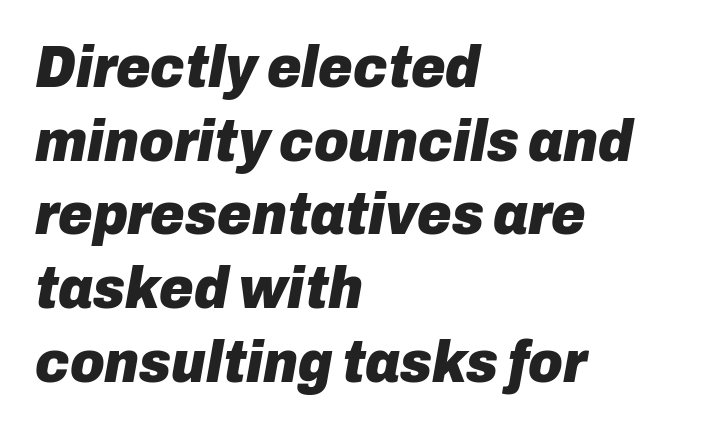
Note the varied advance widths — an 'i' is clearly narrower than an 'm'. Horizontal bands of white between lines are of average thickness. Check the space under the baseline: it is left empty. Observe the ordinary spacing: letters are neighbours, not strangers.
